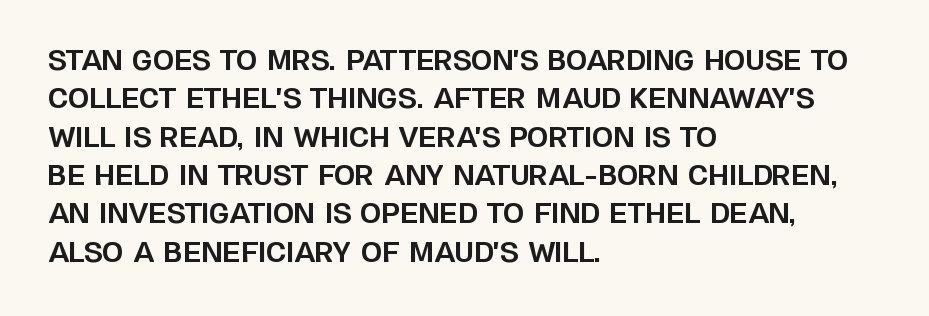
The image shows 27 px bold type, upright; set left-aligned, normal line spacing (1.42x), normal letter spacing, not underlined.
